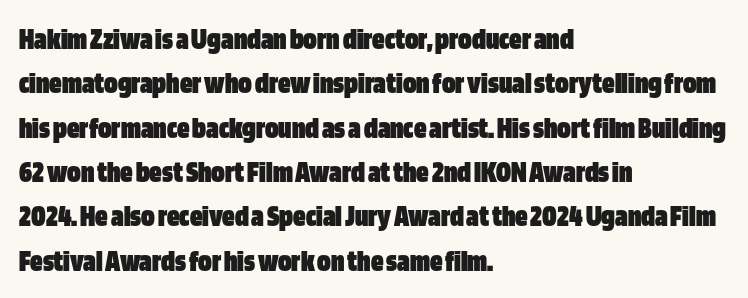
The image shows 31 px heavy, condensed sans-serif type, upright; set left-aligned, normal line spacing (1.43x), normal letter spacing, not underlined; low stroke contrast and a large x-height.
